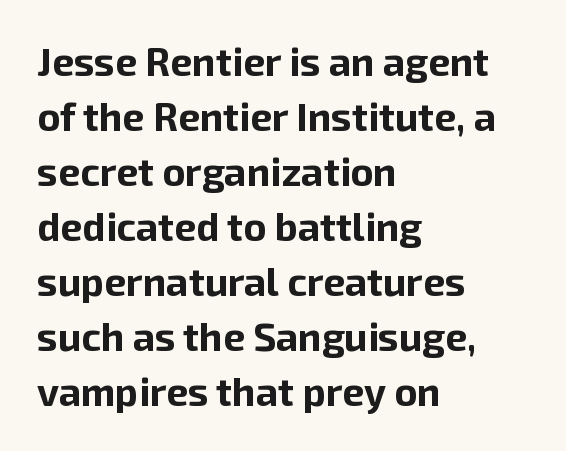
{"serif": "no", "italic": "no", "bold": "yes", "weight": "bold", "width": "normal", "stroke_contrast": "low", "x_height": "medium", "monospaced": "no", "underline": "no", "align": "left", "line_spacing": "normal", "line_spacing_ratio": 1.41, "letter_spacing": "normal", "letter_spacing_em": 0.0, "glyph_px": 39}
